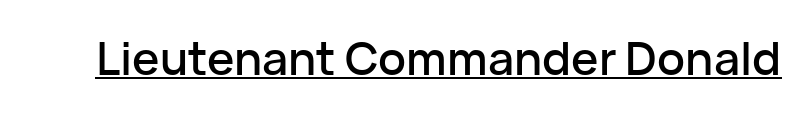
{"serif": "no", "italic": "no", "width": "normal", "stroke_contrast": "low", "x_height": "medium", "monospaced": "no", "underline": "yes", "letter_spacing": "normal", "letter_spacing_em": 0.0, "glyph_px": 46}
